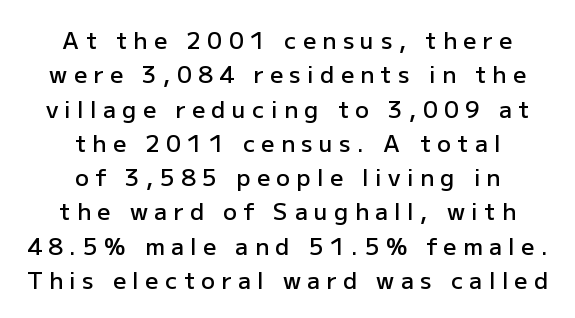
{"italic": "no", "bold": "semi", "underline": "no", "align": "center", "line_spacing": "normal", "line_spacing_ratio": 1.49, "letter_spacing": "wide", "letter_spacing_em": 0.28, "glyph_px": 23}
